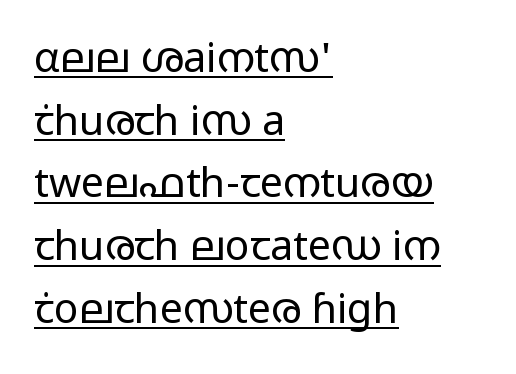
Q: Is the text bold? A: No.
Q: Is the text italic (slanted)? A: No, it is upright.
Q: Is the typeface a serif or a sans-serif typeface? A: Sans-serif.
Q: Is the text underlined? A: Yes.
Q: How is the paragraph aligned? A: Left-aligned.
Q: Is the spacing between letters normal or unusually wide? A: Normal.
Q: Is the spacing between lines tight, normal or loose? A: Normal.
Q: Width (condensed, normal, or wide)? A: Wide.
Q: Stroke contrast? A: Low.
Q: x-height? A: Medium.
Q: Monospaced? A: No.
